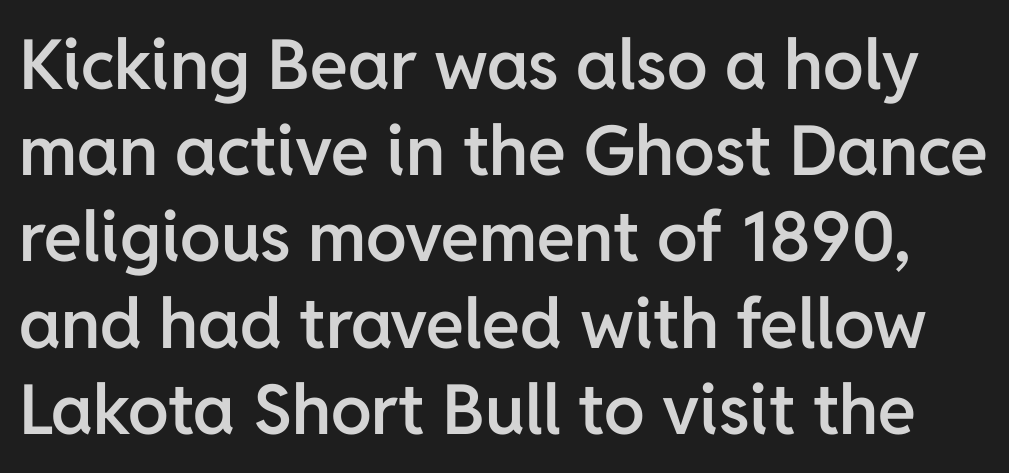
The image shows 69 px semibold sans-serif type, upright; set normal line spacing (1.25x), normal letter spacing, not underlined; low stroke contrast and a medium x-height.
